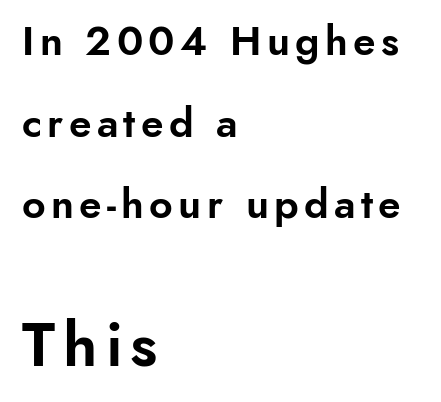
{"serif": "no", "italic": "no", "width": "normal", "stroke_contrast": "low", "x_height": "small", "monospaced": "no", "underline": "no", "align": "left", "line_spacing": "loose", "line_spacing_ratio": 1.99, "larger_block": "second", "size_ratio": 1.51, "glyph_px": 62}
